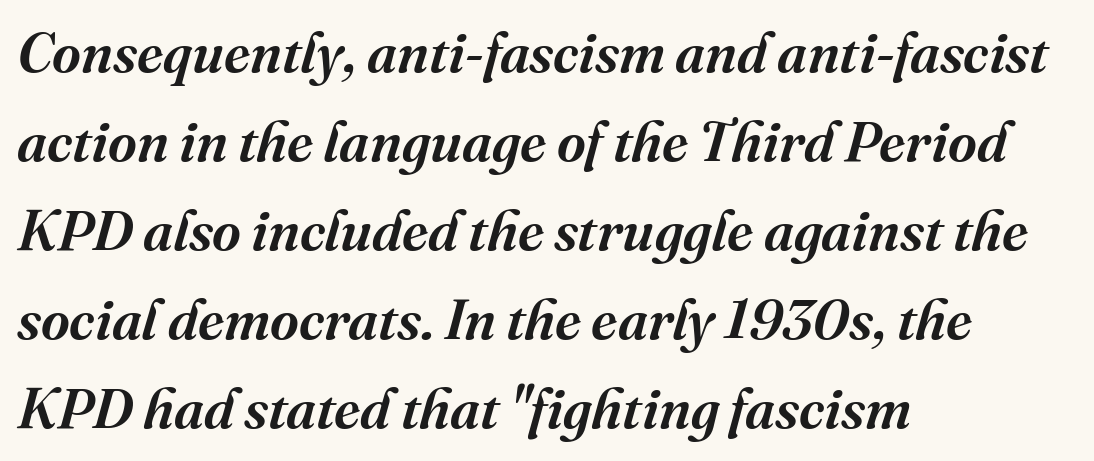
{"serif": "yes", "italic": "yes", "lean": "right", "slant_degrees": 16, "width": "normal", "stroke_contrast": "medium", "x_height": "medium", "monospaced": "no", "underline": "no", "align": "left", "line_spacing": "normal", "line_spacing_ratio": 1.59, "letter_spacing": "normal", "letter_spacing_em": 0.0, "glyph_px": 56}
